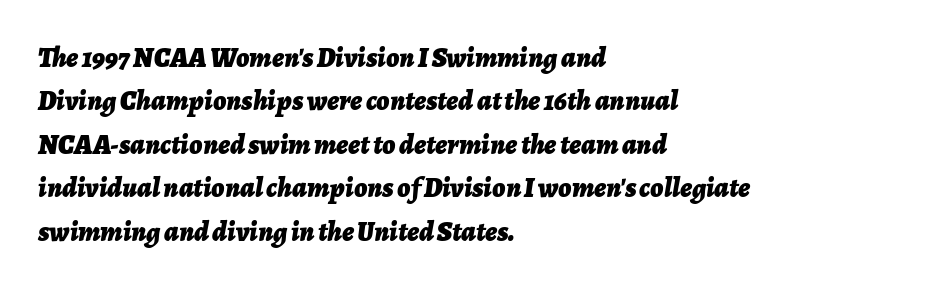
This sample has the flowing, uneven cadence of proportional lettering. Words appear dense and cohesive because spacing is normal. Strong, thick strokes mark this as bold type. The passage shown is not underscored anywhere.
